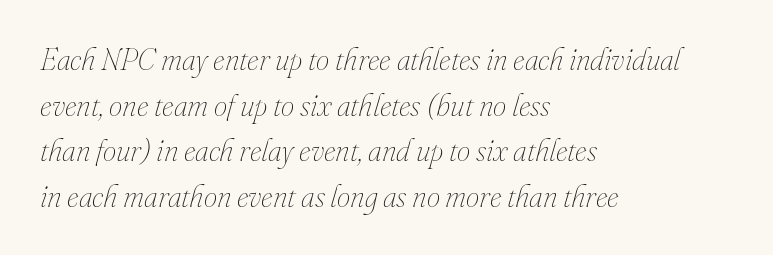
The image shows 30 px thin type, italic (leaning right); set left-aligned, normal line spacing (1.52x), normal letter spacing, not underlined; medium stroke contrast and a small x-height.
